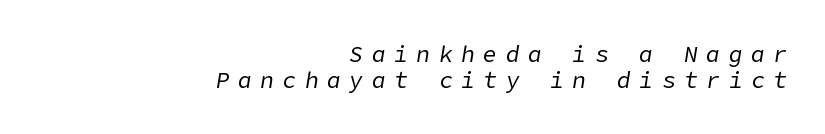
{"italic": "yes", "lean": "right", "slant_degrees": 9, "bold": "no", "underline": "no", "align": "right", "line_spacing": "tight", "line_spacing_ratio": 1.11, "letter_spacing": "wide", "letter_spacing_em": 0.37, "glyph_px": 23}
